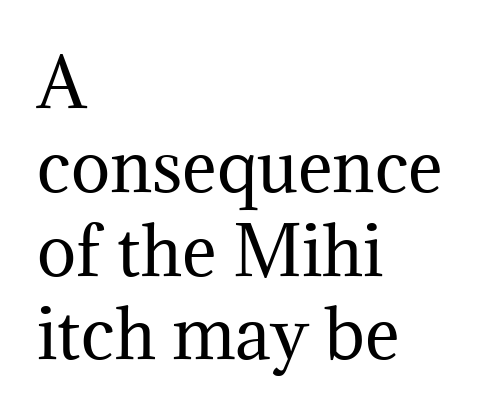
Honestly, the row spacing looks completely unremarkable. Spacing verdict: proportional, widths tailored to each character. Letters have the restrained weight of plain body copy at most. Ascenders rise straight up at ninety degrees. Descender tails drop into unmarked territory. Which margin do the lines hug? The left one — the right edge is uneven.
